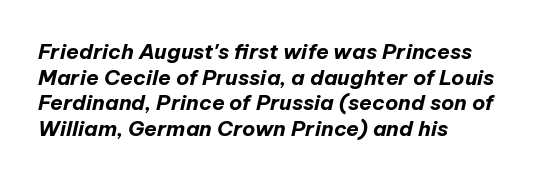
These lines keep a tight, regular rhythm from letter to letter. Just letters on the line, the space beneath them empty. Stroke thickness is high; the sample reads as a true bold. Looking at the ascenders, they clearly lean. Short and long lines alike share a common starting point at left.
